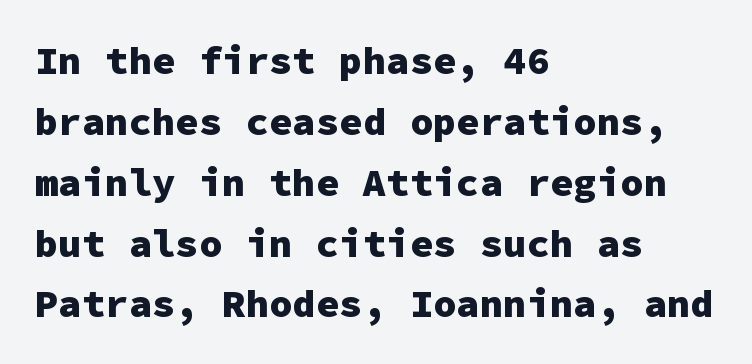
{"serif": "no", "italic": "no", "bold": "yes", "weight": "heavy", "width": "normal", "stroke_contrast": "low", "x_height": "medium", "monospaced": "yes", "underline": "no", "align": "left", "line_spacing": "normal", "line_spacing_ratio": 1.56, "letter_spacing": "normal", "letter_spacing_em": 0.0, "glyph_px": 39}
